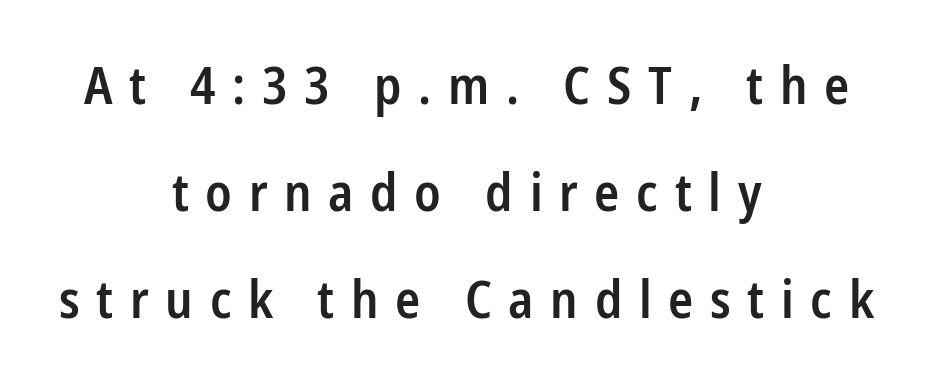
Leading is clearly above the norm, producing a sparse column. These lines stack symmetrically, like a column narrowing and widening about its center. Does the lettering tilt? It doesn't — this is upright. The type is letterspaced generously, with wide tracking. Anything drawn beneath the words? Only blank space.
